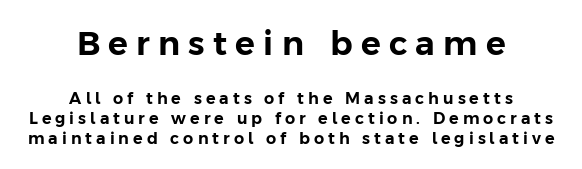
The image shows 33 px sans-serif type, upright; set centered, normal line spacing (1.26x), unusually wide letter spacing (+0.25 em), not underlined; the first (top) block is 2.06x larger; low stroke contrast and a medium x-height.
